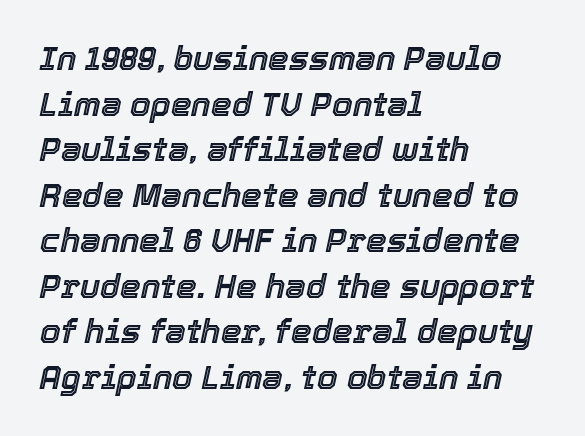
Q: Is the text italic (slanted)? A: Yes, it leans right by about 12 degrees.
Q: Is the text underlined? A: No.
Q: How is the paragraph aligned? A: Left-aligned.
Q: Is the spacing between letters normal or unusually wide? A: Normal.
Q: Is the spacing between lines tight, normal or loose? A: Normal.
Q: Width (condensed, normal, or wide)? A: Normal.
Q: x-height? A: Medium.
Q: Monospaced? A: No.
